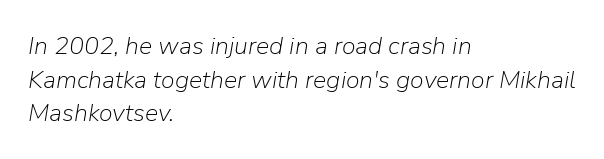
{"italic": "yes", "lean": "right", "slant_degrees": 9, "bold": "no", "underline": "no", "align": "left", "line_spacing": "normal", "line_spacing_ratio": 1.35, "letter_spacing": "normal", "letter_spacing_em": 0.0, "glyph_px": 25}
